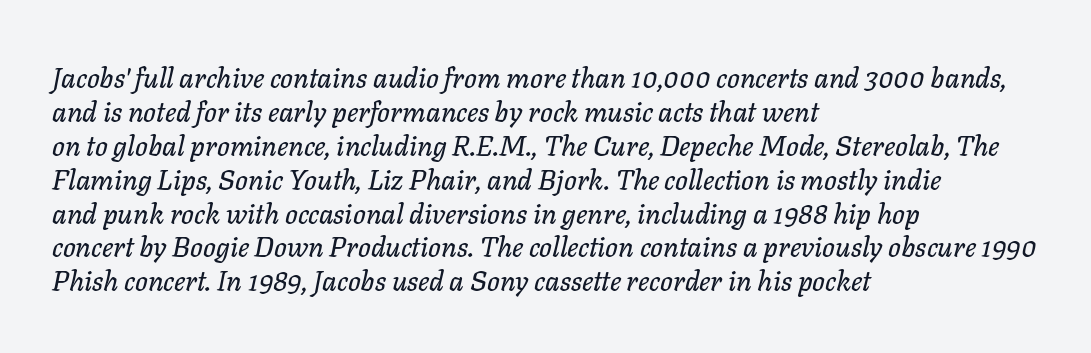
Descender tails drop into unmarked territory. The face used here is proportionally spaced, like ordinary book or web type. These lines were composed using italics. The typesetter chose a ragged-right arrangement here.
